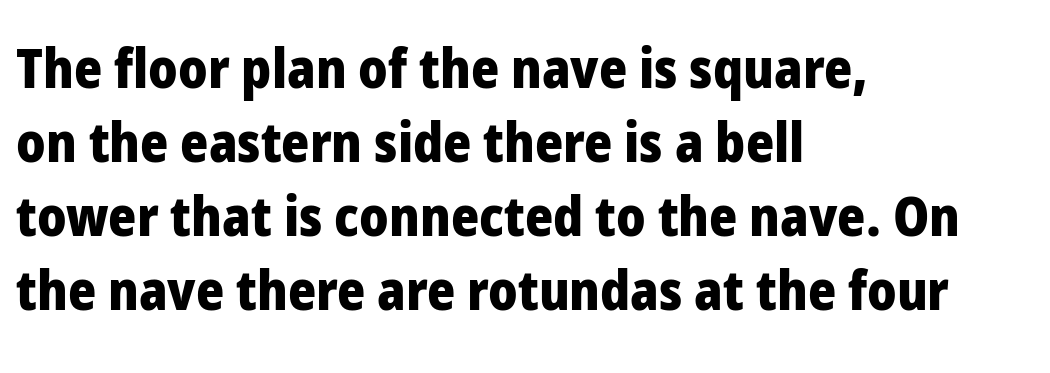
The image shows 54 px heavy sans-serif type, upright; set left-aligned, normal line spacing (1.37x), normal letter spacing, not underlined; low stroke contrast and a medium x-height.
